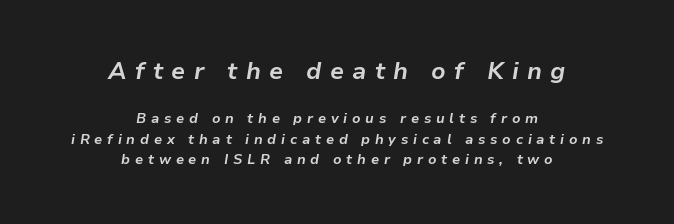
The image shows 24 px bold type, italic (leaning right); set centered, normal line spacing (1.46x), unusually wide letter spacing (+0.34 em), not underlined; the first (top) block is 1.71x larger.
